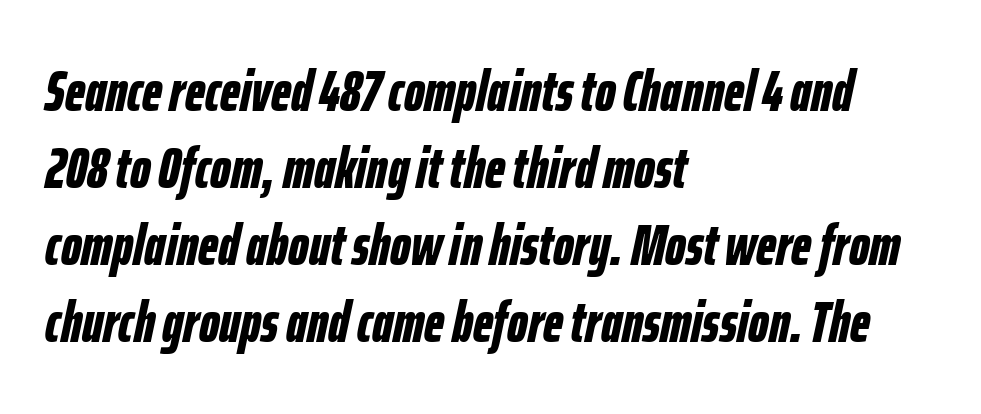
Q: Is the text bold? A: Yes.
Q: Is the text italic (slanted)? A: Yes, it leans right by about 12 degrees.
Q: Is the text underlined? A: No.
Q: How is the paragraph aligned? A: Left-aligned.
Q: Is the spacing between letters normal or unusually wide? A: Normal.
Q: Is the spacing between lines tight, normal or loose? A: Normal.
Q: Width (condensed, normal, or wide)? A: Condensed.
Q: Stroke contrast? A: Low.
Q: x-height? A: Medium.
Q: Monospaced? A: No.
